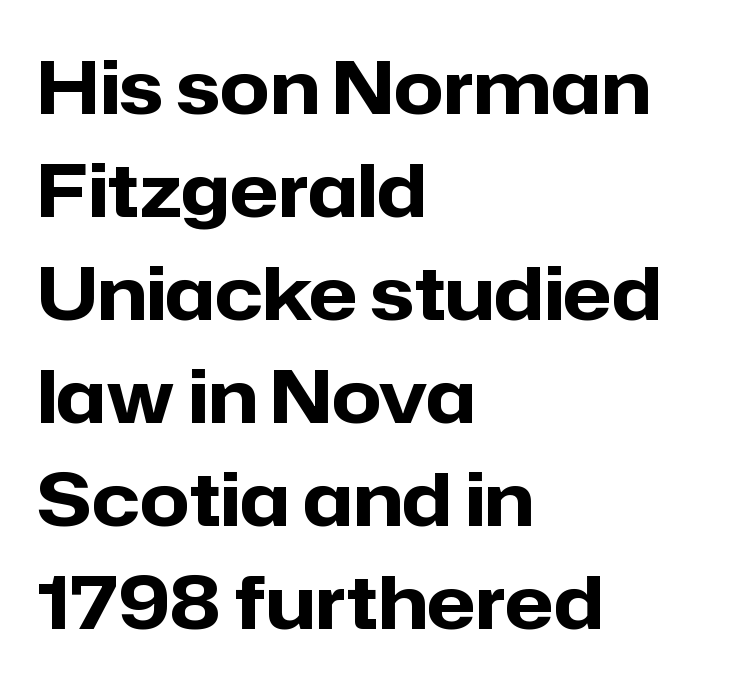
The image shows 72 px heavy sans-serif type, upright; set left-aligned, normal line spacing (1.43x), normal letter spacing, not underlined; low stroke contrast and a medium x-height.
